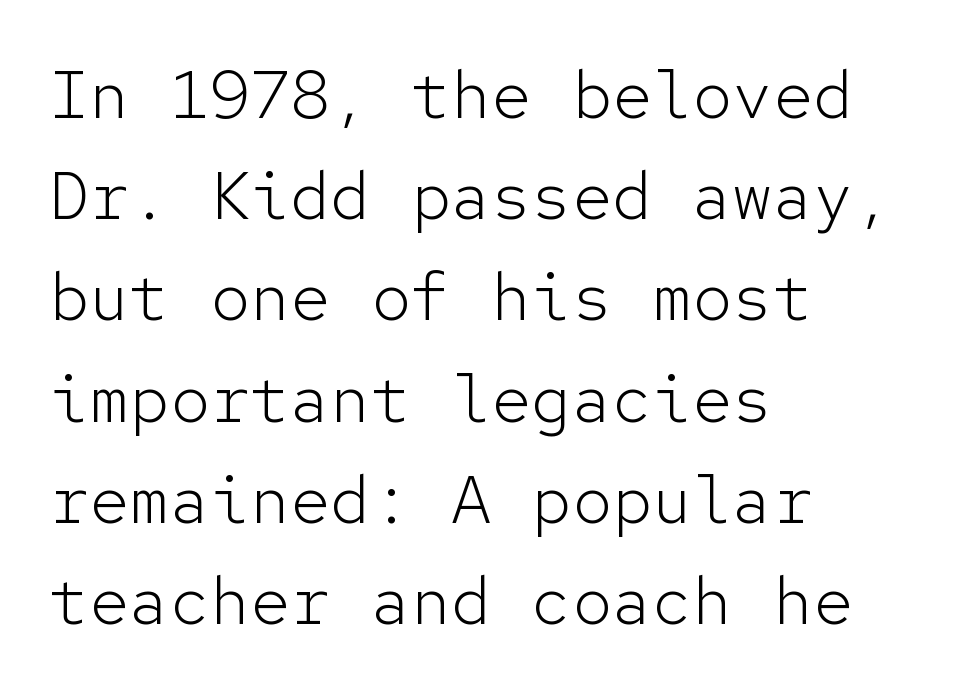
The image shows 67 px light sans-serif type, upright, monospaced; set left-aligned, normal line spacing (1.51x), normal letter spacing, not underlined; low stroke contrast and a medium x-height.
